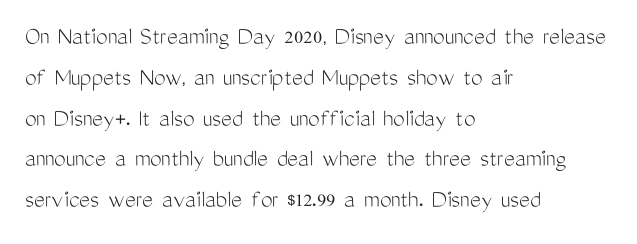
The gap between lines stays unmarked. No extra tracking has been applied to these lines. Does the leading feel generous? No, just average. Short and long lines alike share a common starting point at left.
